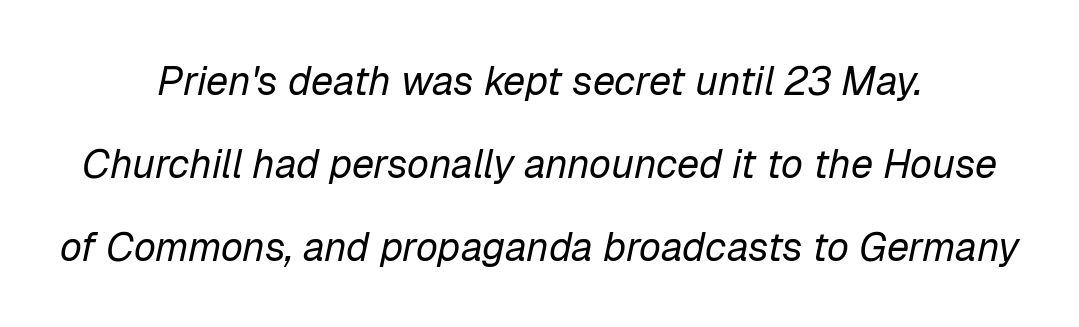
Ink coverage per letter is moderate at most. Does the lettering tilt? It does — this is italic. Is this a fixed-width face? No — the glyphs have proportional, varying widths. Characters follow at the spacing the type designer built in. The setting favours the middle, as headings and verse often do.
